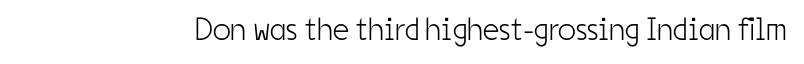
Q: Is the text bold? A: No.
Q: Is the text italic (slanted)? A: No, it is upright.
Q: Is the typeface a serif or a sans-serif typeface? A: Sans-serif.
Q: Is the text underlined? A: No.
Q: Is the spacing between letters normal or unusually wide? A: Normal.
Q: Width (condensed, normal, or wide)? A: Condensed.
Q: Stroke contrast? A: Low.
Q: x-height? A: Medium.
Q: Monospaced? A: No.
